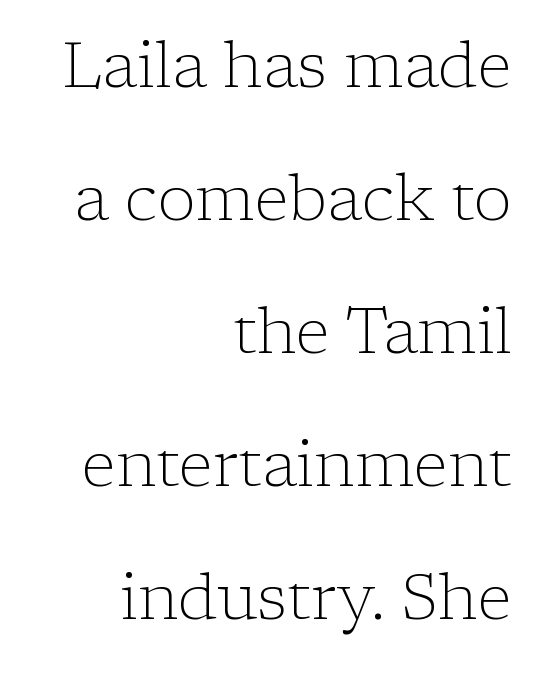
Q: Is the text bold? A: No.
Q: Is the text italic (slanted)? A: No, it is upright.
Q: Is the typeface a serif or a sans-serif typeface? A: Serif.
Q: Is the text underlined? A: No.
Q: How is the paragraph aligned? A: Right-aligned.
Q: Is the spacing between letters normal or unusually wide? A: Normal.
Q: Is the spacing between lines tight, normal or loose? A: Loose.
Q: Width (condensed, normal, or wide)? A: Normal.
Q: Stroke contrast? A: Low.
Q: x-height? A: Medium.
Q: Monospaced? A: No.
